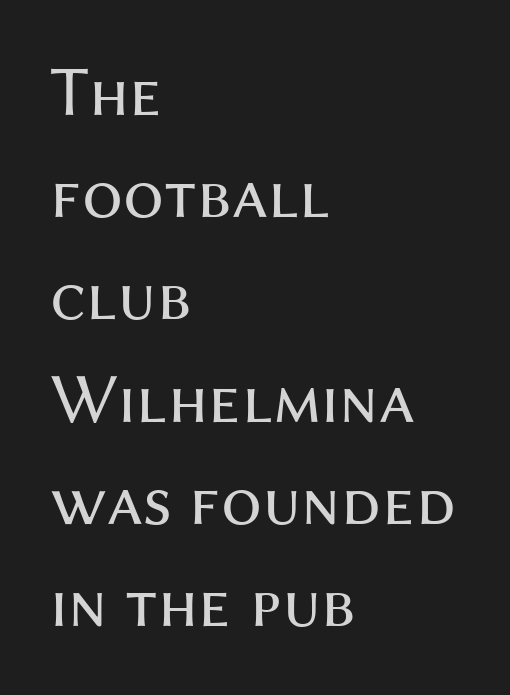
Q: Is the text bold? A: No.
Q: Is the text italic (slanted)? A: No, it is upright.
Q: Is the typeface a serif or a sans-serif typeface? A: Sans-serif.
Q: Is the text underlined? A: No.
Q: How is the paragraph aligned? A: Left-aligned.
Q: Is the spacing between letters normal or unusually wide? A: Normal.
Q: Is the spacing between lines tight, normal or loose? A: Normal.
Q: Width (condensed, normal, or wide)? A: Normal.
Q: Stroke contrast? A: Medium.
Q: x-height? A: Medium.
Q: Monospaced? A: No.
